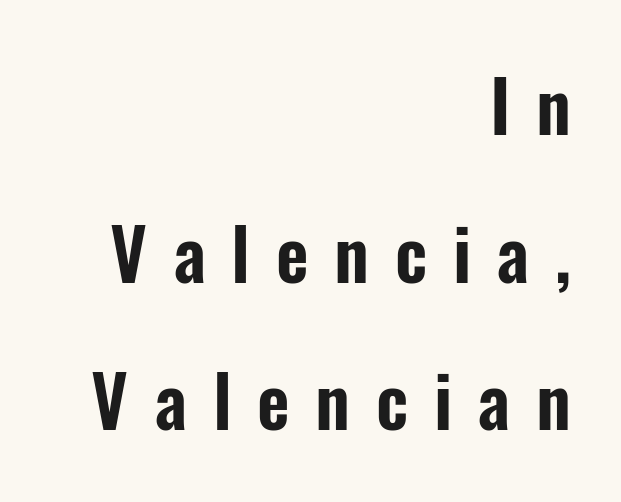
Q: Is the text italic (slanted)? A: No, it is upright.
Q: Is the typeface a serif or a sans-serif typeface? A: Sans-serif.
Q: Is the text underlined? A: No.
Q: How is the paragraph aligned? A: Right-aligned.
Q: Is the spacing between letters normal or unusually wide? A: Unusually wide.
Q: Is the spacing between lines tight, normal or loose? A: Loose.
Q: Width (condensed, normal, or wide)? A: Condensed.
Q: Stroke contrast? A: Low.
Q: x-height? A: Medium.
Q: Monospaced? A: No.
